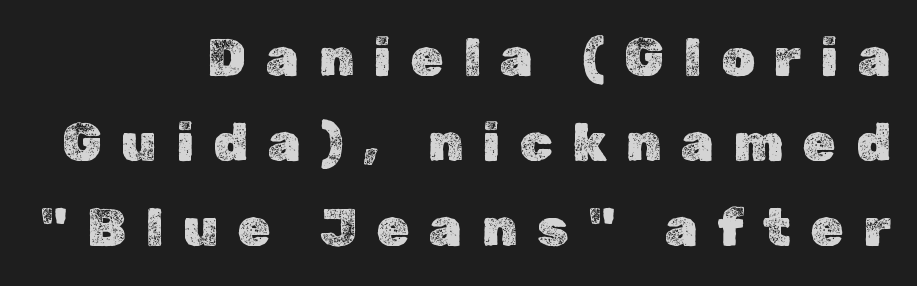
Q: Is the text italic (slanted)? A: No, it is upright.
Q: Is the text underlined? A: No.
Q: How is the paragraph aligned? A: Right-aligned.
Q: Is the spacing between letters normal or unusually wide? A: Unusually wide.
Q: Is the spacing between lines tight, normal or loose? A: Normal.
Q: Width (condensed, normal, or wide)? A: Normal.
Q: x-height? A: Medium.
Q: Monospaced? A: No.
